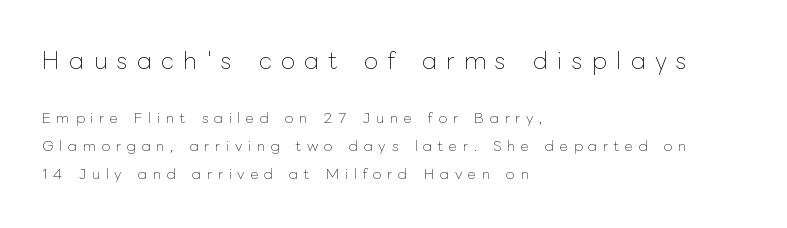
The line-height multiplier appears high, well above default. The upper block of text is set noticeably larger than the block beneath it. Compared with a typical body face, this is equally light or lighter still. The paragraph has a hard left edge and a soft right edge. Unlike italic type, these characters show no tilt at all. A clean baseline with only descenders dipping below it.
